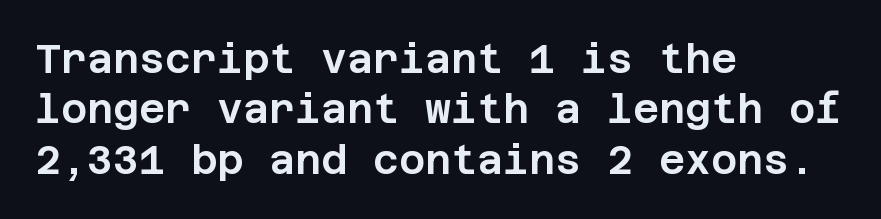
{"serif": "no", "italic": "no", "width": "normal", "stroke_contrast": "low", "x_height": "large", "underline": "no", "align": "left", "line_spacing": "normal", "line_spacing_ratio": 1.26, "letter_spacing": "normal", "letter_spacing_em": 0.0, "glyph_px": 40}
